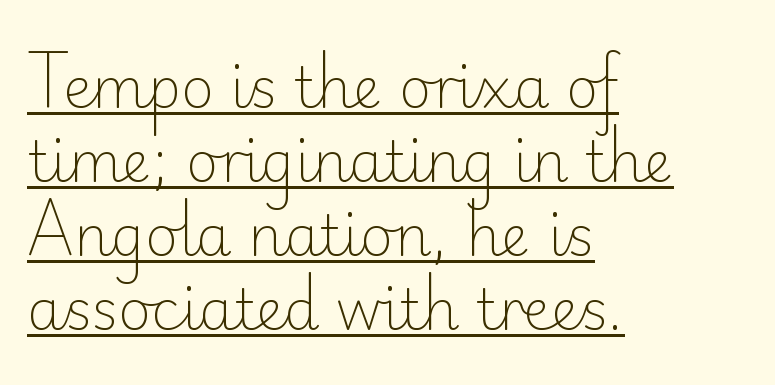
The image shows 56 px light sans-serif type, upright; set left-aligned, normal line spacing (1.32x), normal letter spacing, underlined; low stroke contrast and a small x-height.
